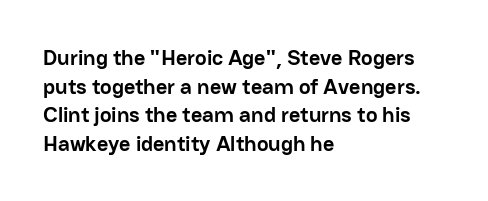
The image shows 22 px bold type, upright; set left-aligned, normal line spacing (1.3x), normal letter spacing, not underlined.
